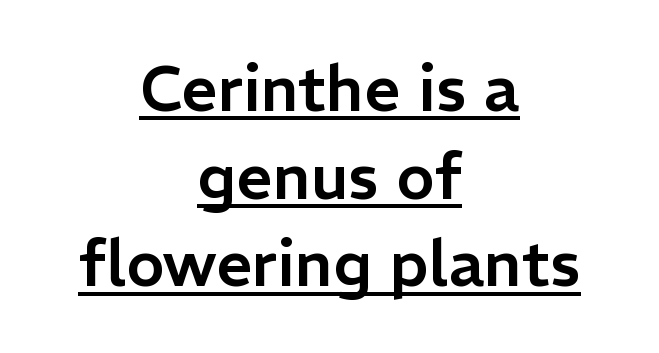
{"serif": "no", "italic": "no", "width": "normal", "stroke_contrast": "low", "x_height": "medium", "monospaced": "no", "underline": "yes", "align": "center", "line_spacing": "normal", "line_spacing_ratio": 1.37, "letter_spacing": "normal", "letter_spacing_em": 0.0, "glyph_px": 64}
